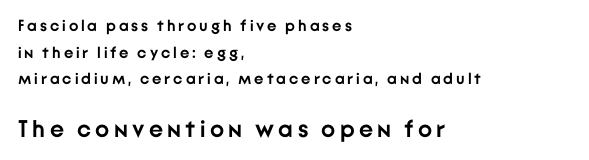
Is the lower block the larger one? Yes — the lower block carries the bigger type. The rendering anchors every line to the left-hand side. Bold? Absolutely — the strokes are thick and heavy. Do the letters lean? They stand straight. Does the leading feel generous? No, just average.
